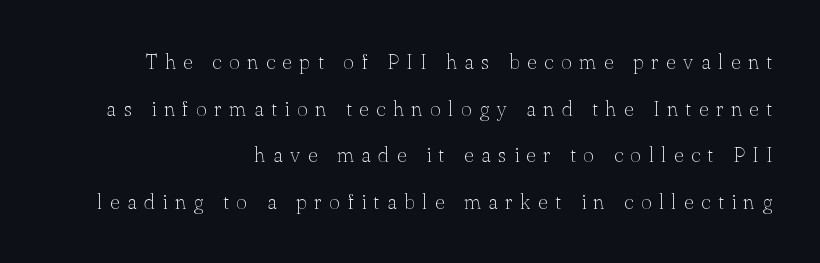
Does the lettering tilt? It doesn't — this is upright. Horizontal alignment here is rightward, an uncommon choice for prose. The rendering inserts visible extra space after every character. Descenders are the only things crossing below the line.
